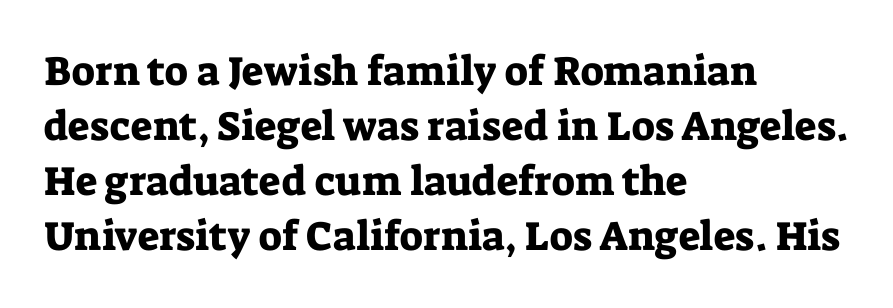
The image shows 41 px serif type, upright; set left-aligned, normal line spacing (1.34x), normal letter spacing, not underlined; low stroke contrast and a medium x-height.
